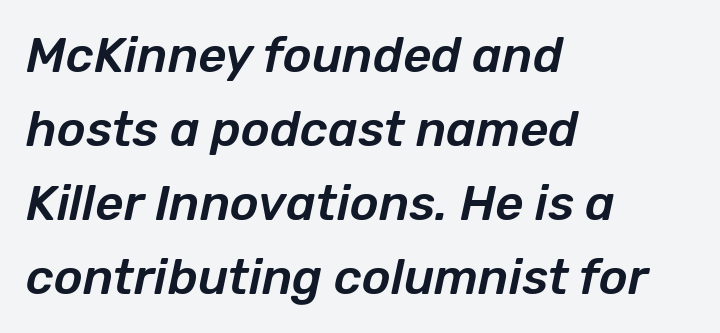
The image shows 49 px text type, italic (leaning right); set left-aligned, normal line spacing (1.51x), normal letter spacing, not underlined; low stroke contrast and a medium x-height.
